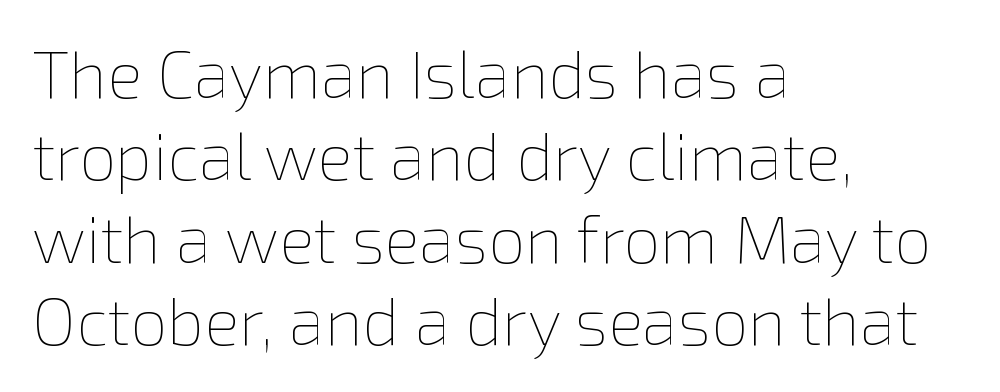
The image shows 66 px thin type, upright; set left-aligned, normal line spacing (1.25x), normal letter spacing, not underlined; low stroke contrast and a medium x-height.
